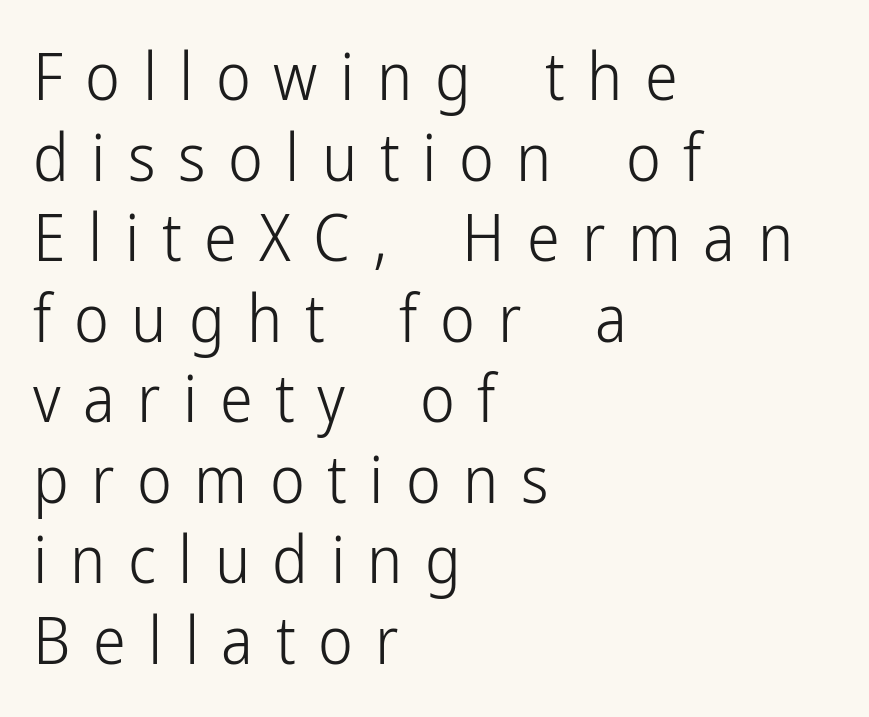
The compositor pushed each line to the left boundary. The weight would be labelled regular, book, light, or lighter still. The letters advance in unequal steps, a hallmark of proportional type. What stands out about the letter spacing? Its width — letters are far apart.
